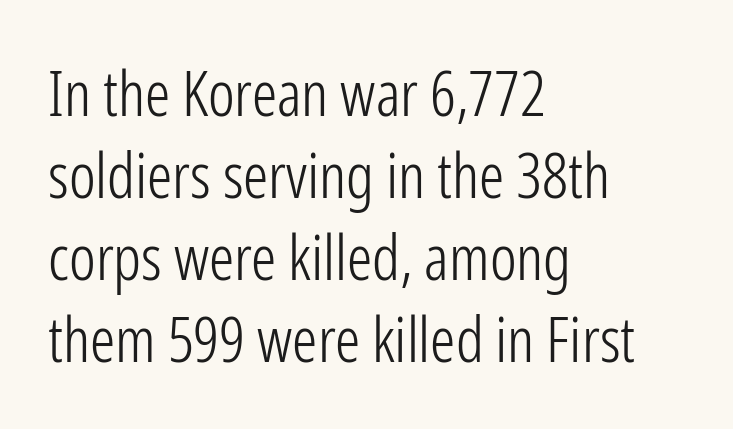
The image shows 63 px light, condensed sans-serif type, upright; set left-aligned, normal line spacing (1.3x), normal letter spacing, not underlined; low stroke contrast and a medium x-height.
